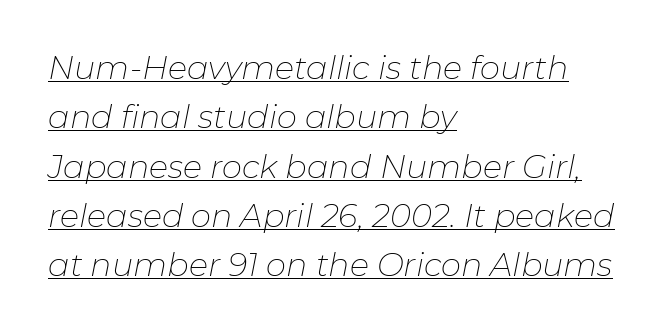
The image shows 32 px thin type, italic (leaning right); set left-aligned, normal line spacing (1.54x), normal letter spacing, underlined; low stroke contrast and a medium x-height.
